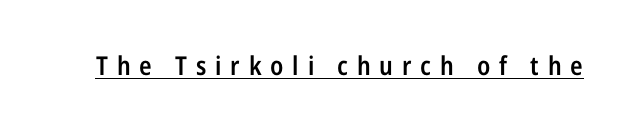
Letter spacing: wide. The lettering stays uniformly vertical, giving the passage a roman look. Compared with undecorated copy, this sample adds a rule below the words. Is the type bold? Partly — it's a semibold, heavier than regular but not fully bold.
